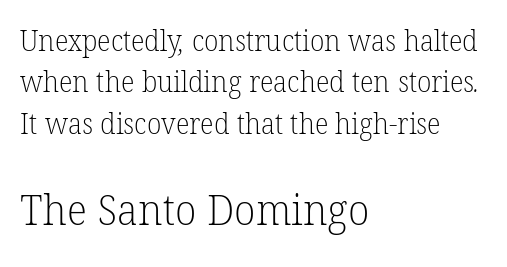
Q: Is the text bold? A: No.
Q: Is the typeface a serif or a sans-serif typeface? A: Serif.
Q: Is the text underlined? A: No.
Q: How is the paragraph aligned? A: Left-aligned.
Q: Is the spacing between letters normal or unusually wide? A: Normal.
Q: Is the spacing between lines tight, normal or loose? A: Normal.
Q: Which block of text is set in a larger size, the first (top) or the second (bottom)? A: The second (bottom) one.
Q: Width (condensed, normal, or wide)? A: Normal.
Q: Stroke contrast? A: Low.
Q: x-height? A: Medium.
Q: Monospaced? A: No.
